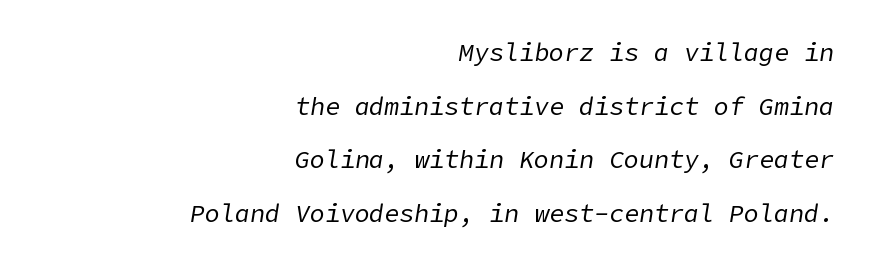
Q: Is the text bold? A: No.
Q: Is the text italic (slanted)? A: Yes, it leans right by about 9 degrees.
Q: Is the text underlined? A: No.
Q: How is the paragraph aligned? A: Right-aligned.
Q: Is the spacing between letters normal or unusually wide? A: Normal.
Q: Is the spacing between lines tight, normal or loose? A: Loose.
